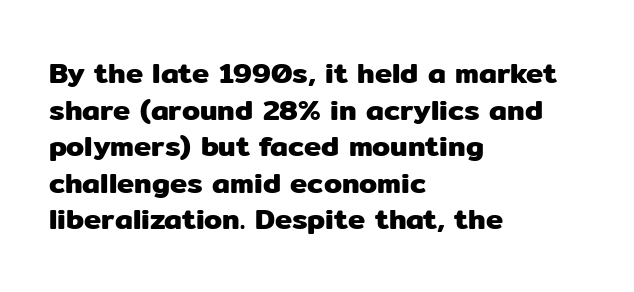
The image shows 29 px sans-serif type, upright; set left-aligned, normal line spacing (1.26x), normal letter spacing, not underlined; low stroke contrast and a medium x-height.
